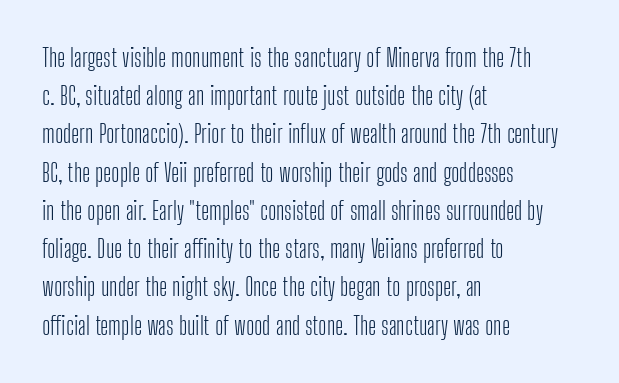
Q: Is the text bold? A: No.
Q: Is the text italic (slanted)? A: No, it is upright.
Q: Is the text underlined? A: No.
Q: How is the paragraph aligned? A: Left-aligned.
Q: Is the spacing between letters normal or unusually wide? A: Normal.
Q: Is the spacing between lines tight, normal or loose? A: Normal.
